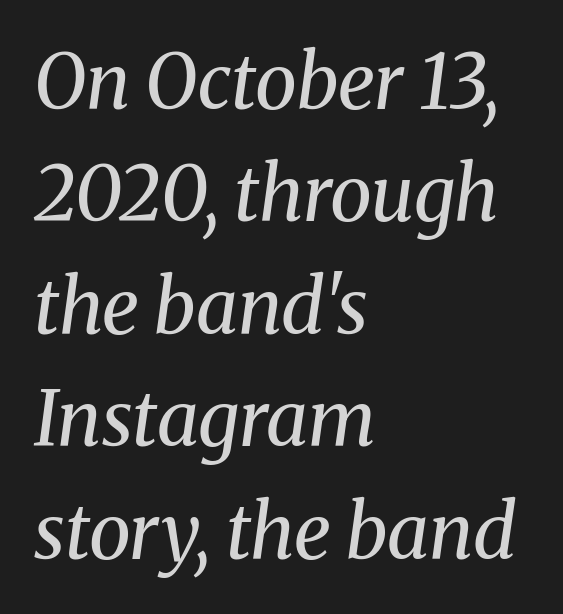
Q: Is the text bold? A: No.
Q: Is the text italic (slanted)? A: Yes, it leans right by about 8 degrees.
Q: Is the typeface a serif or a sans-serif typeface? A: Serif.
Q: Is the text underlined? A: No.
Q: How is the paragraph aligned? A: Left-aligned.
Q: Is the spacing between letters normal or unusually wide? A: Normal.
Q: Is the spacing between lines tight, normal or loose? A: Normal.
Q: Width (condensed, normal, or wide)? A: Normal.
Q: Stroke contrast? A: Medium.
Q: x-height? A: Medium.
Q: Monospaced? A: No.
